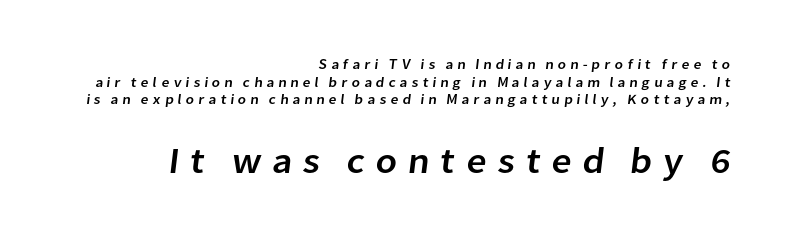
The image shows 36 px sans-serif type; set right-aligned, normal line spacing (1.26x), unusually wide letter spacing (+0.27 em), not underlined; the second (bottom) block is 2.57x larger; low stroke contrast and a medium x-height.
